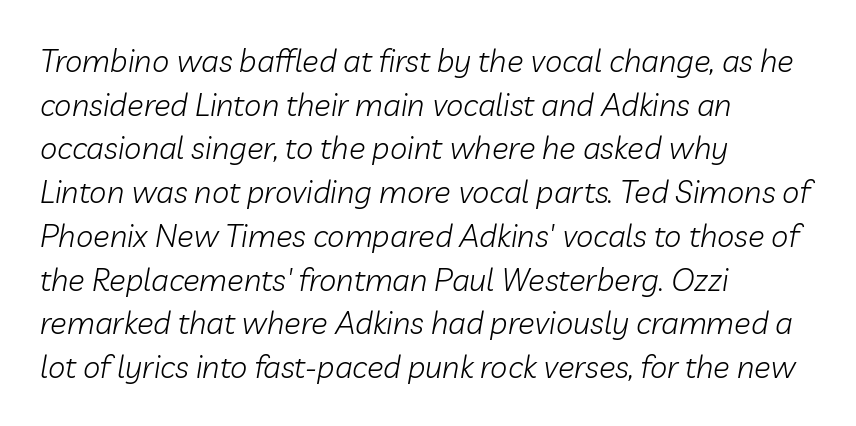
Q: Is the text bold? A: No.
Q: Is the text italic (slanted)? A: Yes, it leans right by about 10 degrees.
Q: Is the text underlined? A: No.
Q: How is the paragraph aligned? A: Left-aligned.
Q: Is the spacing between letters normal or unusually wide? A: Normal.
Q: Is the spacing between lines tight, normal or loose? A: Normal.
Q: Width (condensed, normal, or wide)? A: Normal.
Q: Stroke contrast? A: Low.
Q: x-height? A: Medium.
Q: Monospaced? A: No.
